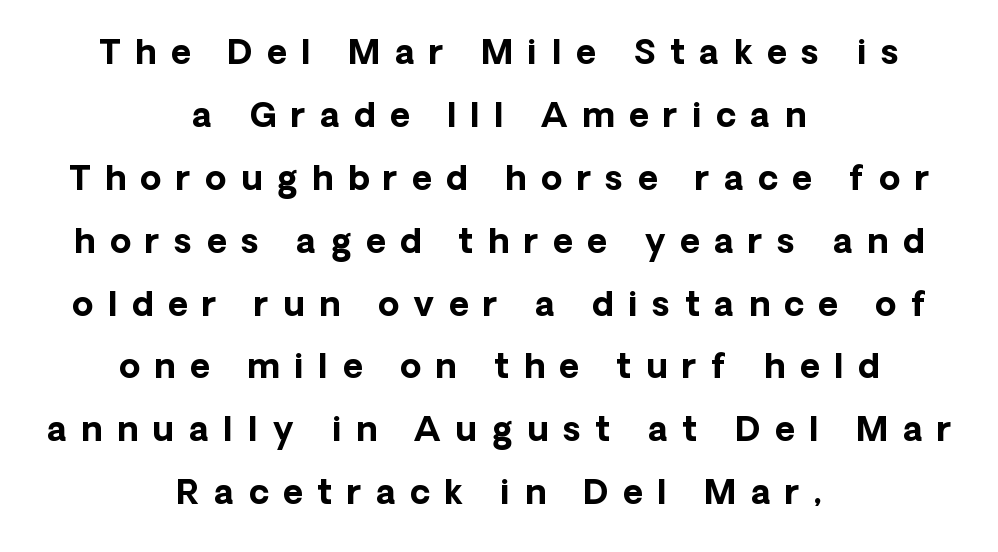
Q: Is the text bold? A: Yes.
Q: Is the text italic (slanted)? A: No, it is upright.
Q: Is the typeface a serif or a sans-serif typeface? A: Sans-serif.
Q: Is the text underlined? A: No.
Q: How is the paragraph aligned? A: Centered.
Q: Is the spacing between letters normal or unusually wide? A: Unusually wide.
Q: Width (condensed, normal, or wide)? A: Normal.
Q: Stroke contrast? A: Low.
Q: x-height? A: Medium.
Q: Monospaced? A: No.
